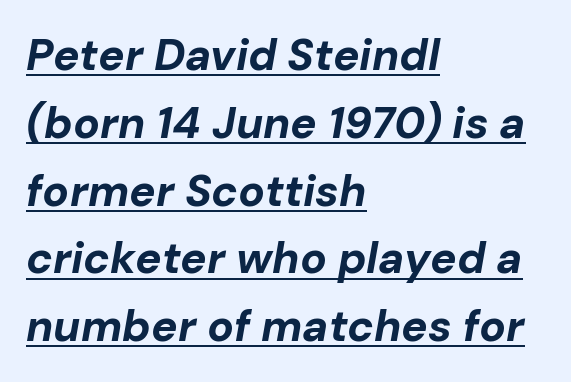
Does a line run under the words? Yes, clearly. The face used here is rendered with its standard letterfit. As a designer I'd log this as weight 700, bold. The font's italic variant was chosen for this text. Interline gaps are of average width in this sample. Horizontally, the lines are justified to the leading edge only.
